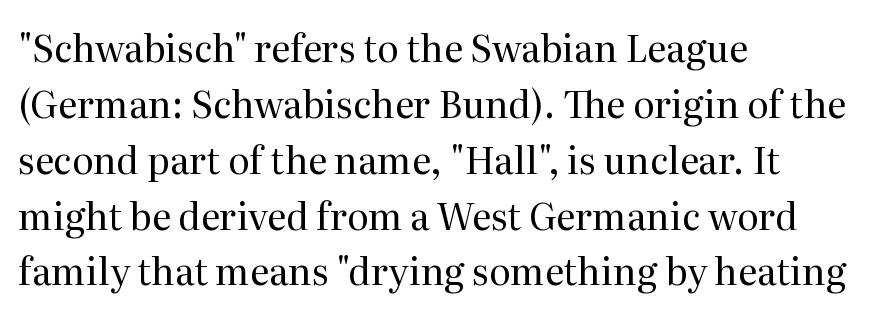
{"serif": "yes", "italic": "no", "bold": "no", "weight": "regular", "width": "normal", "stroke_contrast": "medium", "x_height": "medium", "monospaced": "no", "underline": "no", "align": "left", "line_spacing": "normal", "line_spacing_ratio": 1.51, "letter_spacing": "normal", "letter_spacing_em": 0.0, "glyph_px": 37}
